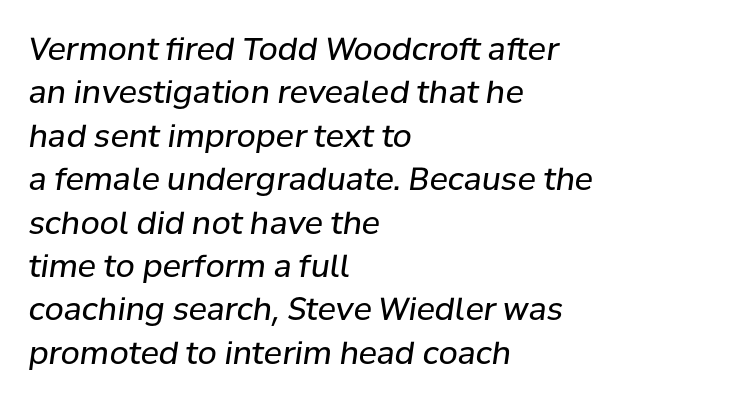
The image shows 31 px regular-weight type, italic (leaning right); set left-aligned, normal line spacing (1.4x), normal letter spacing, not underlined; low stroke contrast and a medium x-height.
